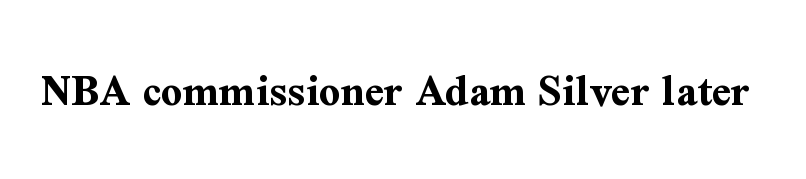
The image shows 47 px bold serif type, upright; set normal letter spacing, not underlined; medium stroke contrast and a medium x-height.
